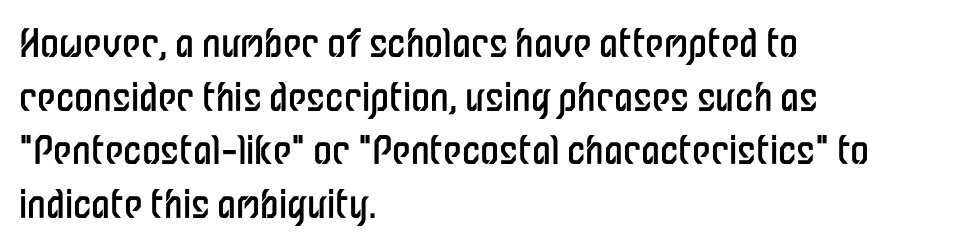
{"serif": "no", "italic": "no", "bold": "no", "weight": "regular", "width": "condensed", "stroke_contrast": "low", "x_height": "medium", "monospaced": "no", "underline": "no", "align": "left", "line_spacing": "normal", "line_spacing_ratio": 1.41, "letter_spacing": "normal", "letter_spacing_em": 0.0, "glyph_px": 38}
